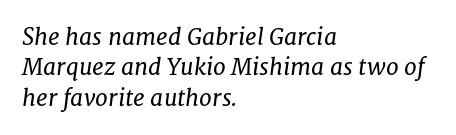
Q: Is the text bold? A: No.
Q: Is the text italic (slanted)? A: Yes, it leans right by about 8 degrees.
Q: Is the text underlined? A: No.
Q: How is the paragraph aligned? A: Left-aligned.
Q: Is the spacing between letters normal or unusually wide? A: Normal.
Q: Is the spacing between lines tight, normal or loose? A: Normal.
